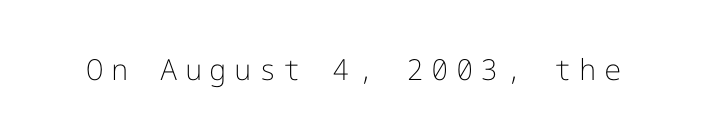
Q: Is the text bold? A: No.
Q: Is the text italic (slanted)? A: No, it is upright.
Q: Is the typeface a serif or a sans-serif typeface? A: Sans-serif.
Q: Is the text underlined? A: No.
Q: Is the spacing between letters normal or unusually wide? A: Unusually wide.
Q: Width (condensed, normal, or wide)? A: Normal.
Q: Stroke contrast? A: Low.
Q: x-height? A: Medium.
